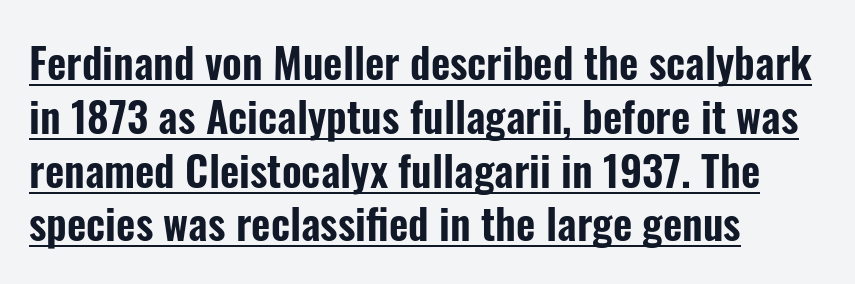
Spacing verdict: proportional, widths tailored to each character. Italic? Not at all — the glyphs are vertical. These lines stack with their left ends in a neat column. Observe the ordinary spacing: letters are neighbours, not strangers.
